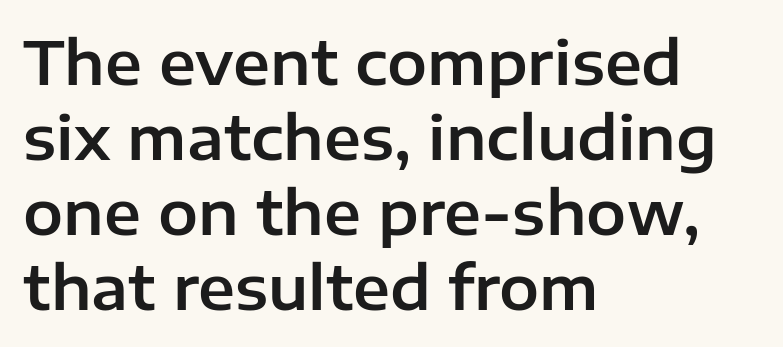
Q: Is the text italic (slanted)? A: No, it is upright.
Q: Is the typeface a serif or a sans-serif typeface? A: Sans-serif.
Q: Is the text underlined? A: No.
Q: How is the paragraph aligned? A: Left-aligned.
Q: Is the spacing between letters normal or unusually wide? A: Normal.
Q: Is the spacing between lines tight, normal or loose? A: Normal.
Q: Width (condensed, normal, or wide)? A: Normal.
Q: Stroke contrast? A: Low.
Q: x-height? A: Medium.
Q: Monospaced? A: No.
